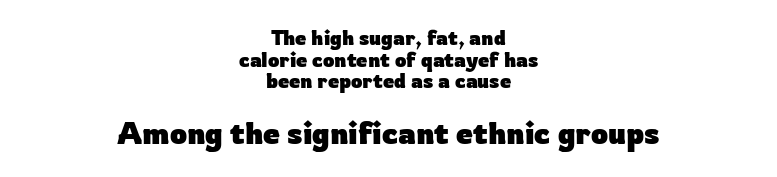
The image shows 30 px heavy sans-serif type, upright; set centered, tight line spacing (1.08x), normal letter spacing, not underlined; the second (bottom) block is 1.5x larger; low stroke contrast and a medium x-height.
